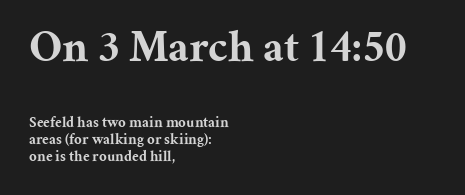
Q: Is the text bold? A: Yes.
Q: Is the text italic (slanted)? A: No, it is upright.
Q: Is the typeface a serif or a sans-serif typeface? A: Serif.
Q: Is the text underlined? A: No.
Q: How is the paragraph aligned? A: Left-aligned.
Q: Is the spacing between letters normal or unusually wide? A: Normal.
Q: Is the spacing between lines tight, normal or loose? A: Tight.
Q: Which block of text is set in a larger size, the first (top) or the second (bottom)? A: The first (top) one.
Q: Width (condensed, normal, or wide)? A: Normal.
Q: Stroke contrast? A: Medium.
Q: x-height? A: Medium.
Q: Monospaced? A: No.
